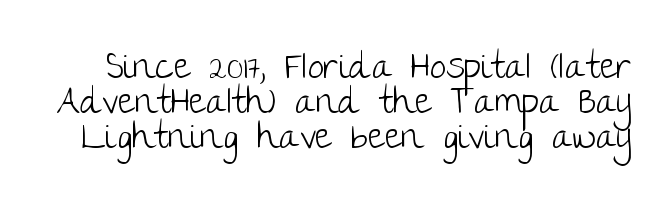
The image shows 37 px light sans-serif type, upright; set tight line spacing (0.95x), normal letter spacing, not underlined; low stroke contrast and a large x-height.
